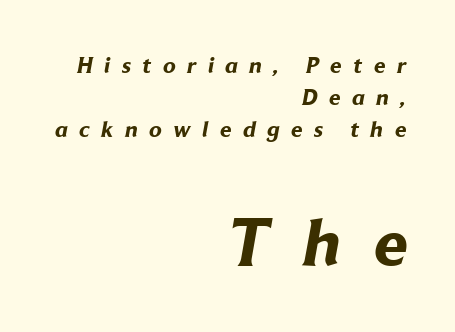
{"serif": "no", "bold": "yes", "weight": "bold", "width": "normal", "stroke_contrast": "low", "x_height": "medium", "monospaced": "no", "underline": "no", "align": "right", "line_spacing": "normal", "line_spacing_ratio": 1.39, "letter_spacing": "wide", "letter_spacing_em": 0.5, "larger_block": "second", "size_ratio": 2.96, "glyph_px": 68}
